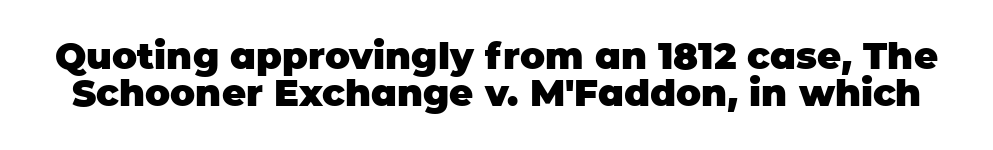
{"serif": "no", "italic": "no", "bold": "yes", "weight": "heavy", "width": "normal", "stroke_contrast": "low", "x_height": "large", "monospaced": "no", "underline": "no", "line_spacing": "tight", "line_spacing_ratio": 1.01, "letter_spacing": "normal", "letter_spacing_em": 0.0, "glyph_px": 37}
